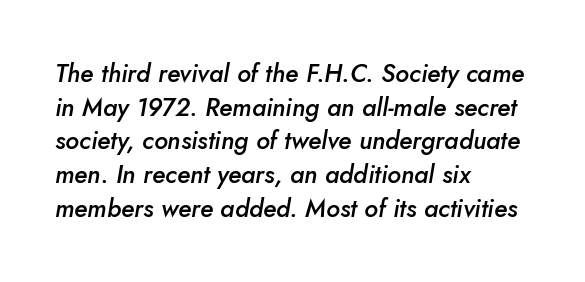
{"italic": "yes", "lean": "right", "slant_degrees": 5, "bold": "semi", "underline": "no", "align": "left", "line_spacing": "normal", "line_spacing_ratio": 1.35, "letter_spacing": "normal", "letter_spacing_em": 0.0, "glyph_px": 25}
